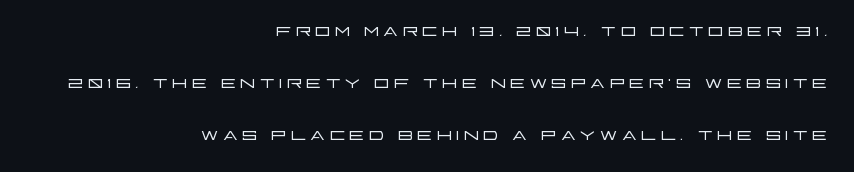
Q: Is the text bold? A: No.
Q: Is the text italic (slanted)? A: No, it is upright.
Q: Is the text underlined? A: No.
Q: How is the paragraph aligned? A: Right-aligned.
Q: Is the spacing between lines tight, normal or loose? A: Loose.
